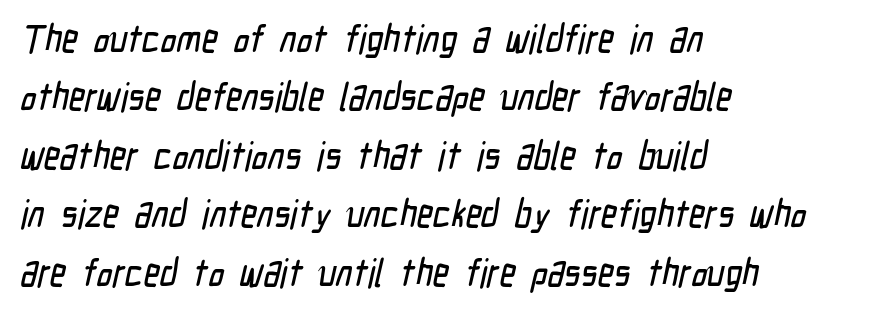
Q: Is the typeface a serif or a sans-serif typeface? A: Sans-serif.
Q: Is the text underlined? A: No.
Q: How is the paragraph aligned? A: Left-aligned.
Q: Is the spacing between letters normal or unusually wide? A: Normal.
Q: Is the spacing between lines tight, normal or loose? A: Normal.
Q: Width (condensed, normal, or wide)? A: Condensed.
Q: Stroke contrast? A: Low.
Q: x-height? A: Medium.
Q: Monospaced? A: No.
